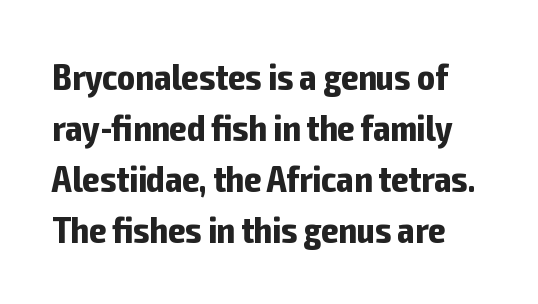
{"serif": "no", "italic": "no", "bold": "yes", "weight": "bold", "width": "condensed", "stroke_contrast": "low", "x_height": "medium", "monospaced": "no", "underline": "no", "line_spacing": "normal", "line_spacing_ratio": 1.38, "letter_spacing": "normal", "letter_spacing_em": 0.0, "glyph_px": 37}
